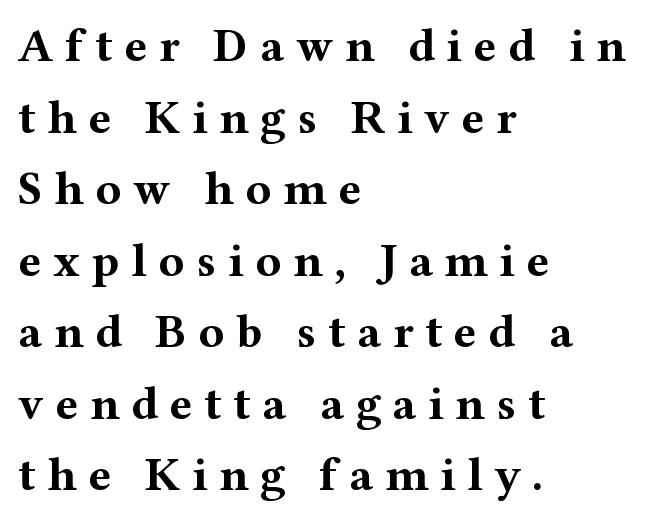
The rendering uses a bold face; every stroke is thick and dark. These lines are composed in type with serifs. A typesetter would call this proportional, since set widths differ per character. Italic? Not at all — the glyphs are vertical. The ragged edge is on the right, which tells us the setting is flush left.
